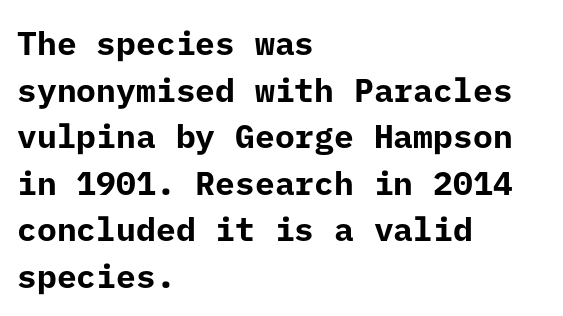
The image shows 33 px bold sans-serif type, upright; set left-aligned, normal line spacing (1.41x), normal letter spacing, not underlined; low stroke contrast and a medium x-height.
